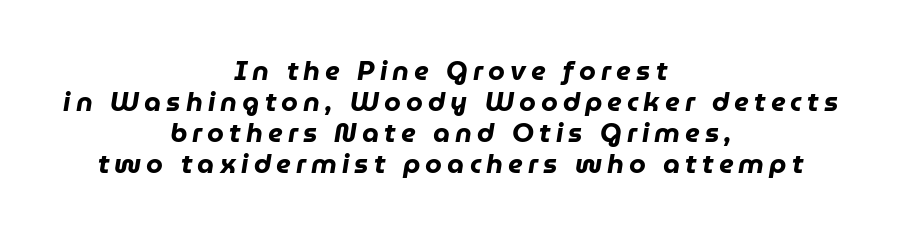
The space between consecutive lines is stingy. Looking at the ascenders, they clearly lean. Bold? Absolutely — the strokes are thick and heavy. Bare-footed words on every line. In CSS terms this would be text-align: center.
